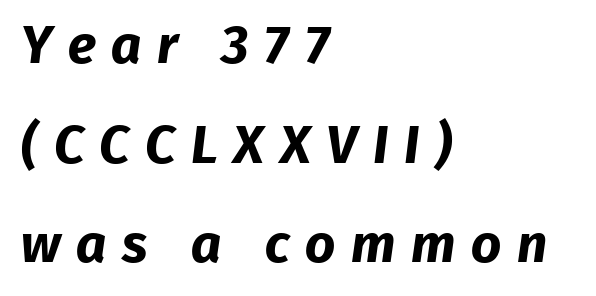
{"serif": "no", "bold": "yes", "weight": "bold", "width": "normal", "stroke_contrast": "low", "x_height": "medium", "monospaced": "no", "underline": "no", "align": "left", "line_spacing_ratio": 1.88, "letter_spacing": "wide", "letter_spacing_em": 0.29, "glyph_px": 53}
